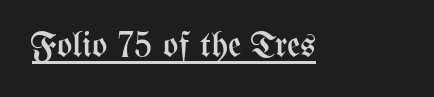
{"italic": "no", "bold": "no", "weight": "regular", "width": "condensed", "stroke_contrast": "medium", "x_height": "medium", "monospaced": "no", "underline": "yes", "letter_spacing": "normal", "letter_spacing_em": 0.0, "glyph_px": 36}
